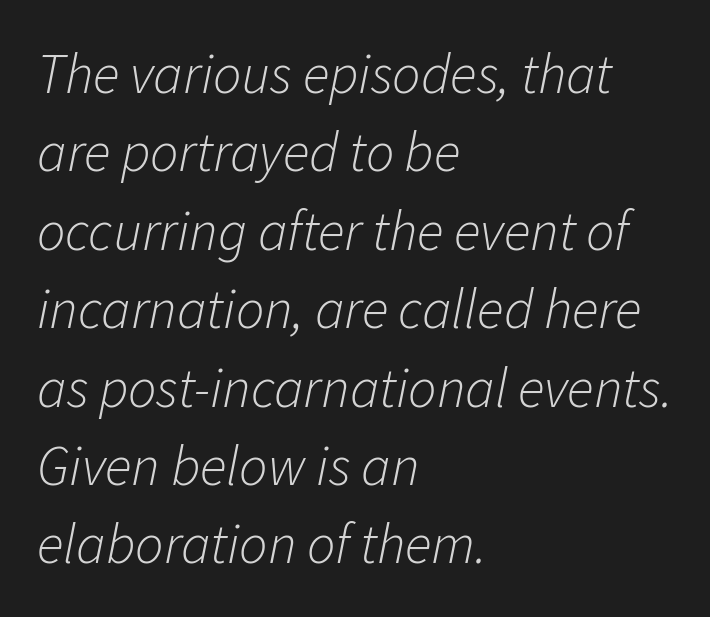
{"italic": "yes", "lean": "right", "slant_degrees": 11, "bold": "no", "weight": "light", "width": "normal", "stroke_contrast": "low", "x_height": "medium", "monospaced": "no", "underline": "no", "align": "left", "line_spacing": "normal", "line_spacing_ratio": 1.4, "letter_spacing": "normal", "letter_spacing_em": 0.0, "glyph_px": 56}
